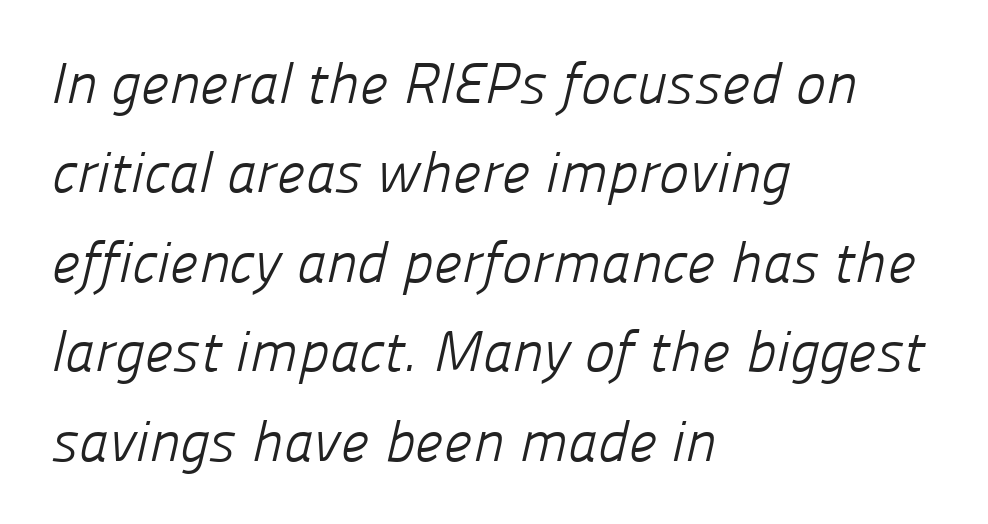
Q: Is the text bold? A: No.
Q: Is the typeface a serif or a sans-serif typeface? A: Sans-serif.
Q: Is the text underlined? A: No.
Q: How is the paragraph aligned? A: Left-aligned.
Q: Is the spacing between letters normal or unusually wide? A: Normal.
Q: Is the spacing between lines tight, normal or loose? A: Normal.
Q: Width (condensed, normal, or wide)? A: Normal.
Q: Stroke contrast? A: Low.
Q: x-height? A: Medium.
Q: Monospaced? A: No.
